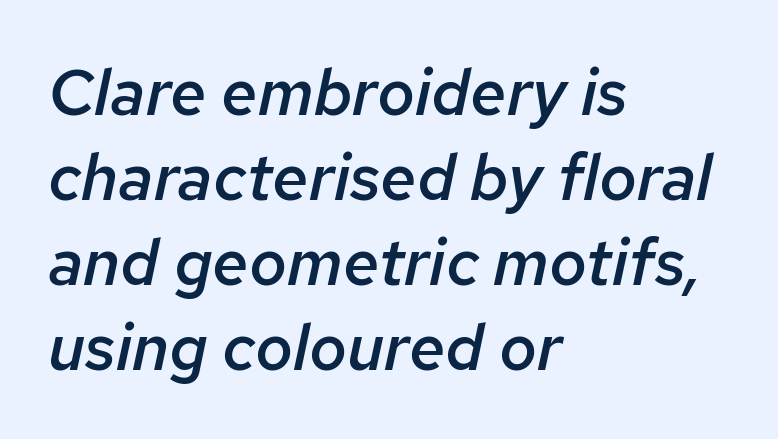
In terms of leading, this rendering sits right in the middle. Italic? Definitely — the glyphs are oblique. Notice how the passage keeps a crisp vertical edge on the left only. Do the characters align in a grid? No, the font is proportional.
